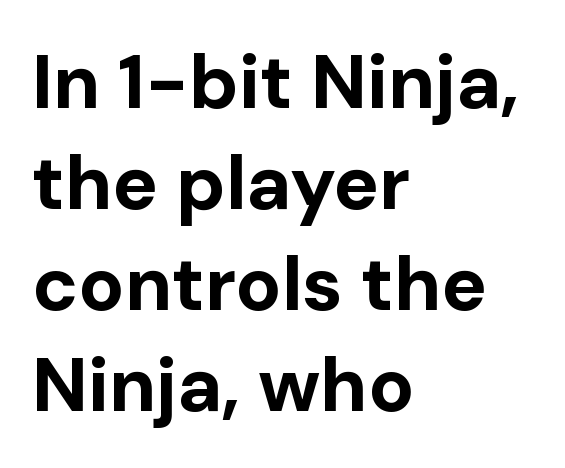
The lettering stays uniformly vertical, giving the passage a roman look. The paragraph has a hard left edge and a soft right edge. The baseline area is clear. In terms of weight, the rendering is a true, heavy bold.
